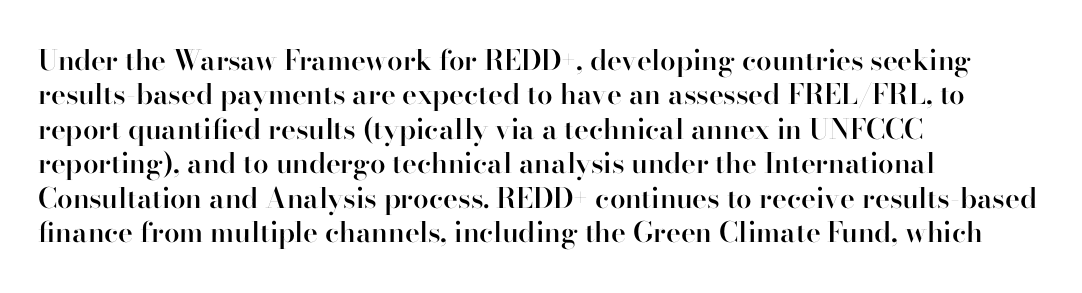
{"serif": "yes", "italic": "no", "bold": "semi", "weight": "semibold", "width": "normal", "stroke_contrast": "high", "x_height": "small", "monospaced": "no", "underline": "no", "align": "left", "line_spacing_ratio": 1.23, "letter_spacing": "normal", "letter_spacing_em": 0.0, "glyph_px": 28}
